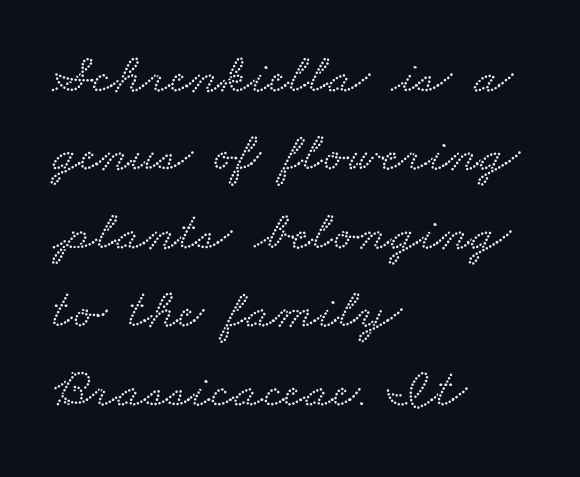
The area under the type is left untouched. Vertically, the passage feels balanced, rows spaced as you'd expect. Line beginnings align vertically; line endings do not. Old-style or modern, the face here clearly has serifs. Observe the ordinary spacing: letters are neighbours, not strangers. A typesetter would call this proportional, since set widths differ per character.
